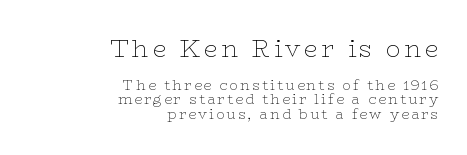
The image shows 24 px text type, upright; set right-aligned, tight line spacing (1.06x), not underlined; the first (top) block is 1.71x larger.
